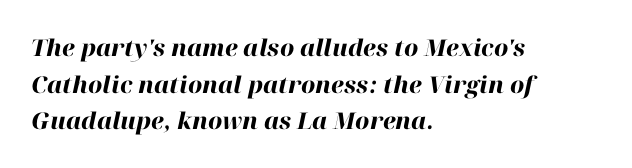
{"italic": "yes", "lean": "right", "slant_degrees": 12, "bold": "yes", "underline": "no", "align": "left", "line_spacing": "normal", "line_spacing_ratio": 1.59, "letter_spacing": "normal", "letter_spacing_em": 0.0, "glyph_px": 23}
